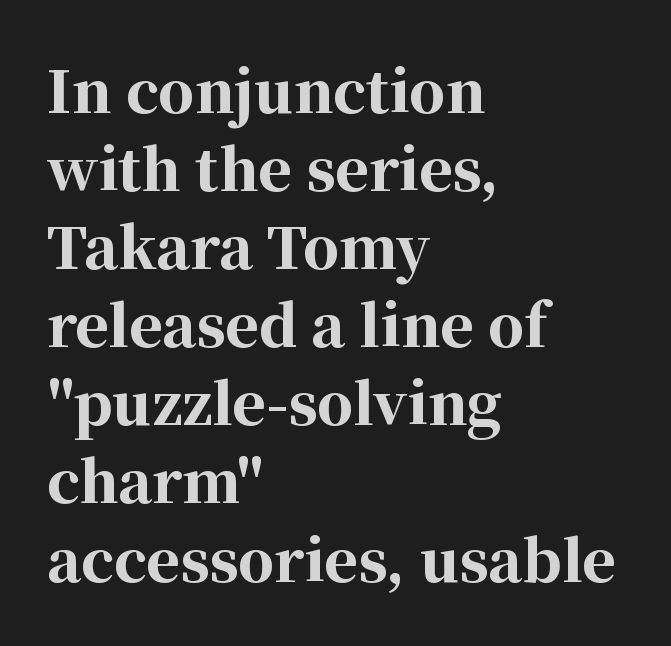
Q: Is the text bold? A: Yes.
Q: Is the text italic (slanted)? A: No, it is upright.
Q: Is the typeface a serif or a sans-serif typeface? A: Serif.
Q: Is the text underlined? A: No.
Q: How is the paragraph aligned? A: Left-aligned.
Q: Is the spacing between letters normal or unusually wide? A: Normal.
Q: Is the spacing between lines tight, normal or loose? A: Normal.
Q: Width (condensed, normal, or wide)? A: Normal.
Q: Stroke contrast? A: High.
Q: x-height? A: Medium.
Q: Monospaced? A: No.
